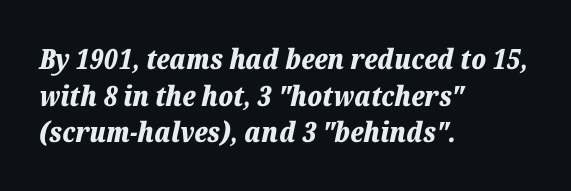
{"italic": "yes", "lean": "right", "slant_degrees": 12, "bold": "yes", "weight": "bold", "width": "normal", "stroke_contrast": "low", "x_height": "medium", "monospaced": "no", "underline": "no", "align": "left", "line_spacing": "normal", "line_spacing_ratio": 1.31, "letter_spacing": "normal", "letter_spacing_em": 0.0, "glyph_px": 28}
